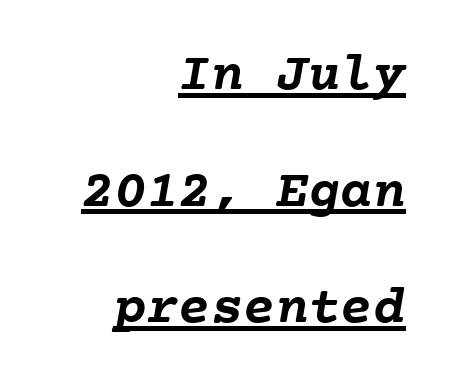
{"bold": "yes", "weight": "semibold", "width": "normal", "stroke_contrast": "low", "x_height": "medium", "monospaced": "yes", "underline": "yes", "align": "right", "line_spacing": "loose", "line_spacing_ratio": 2.16, "letter_spacing": "normal", "letter_spacing_em": 0.0, "glyph_px": 54}
